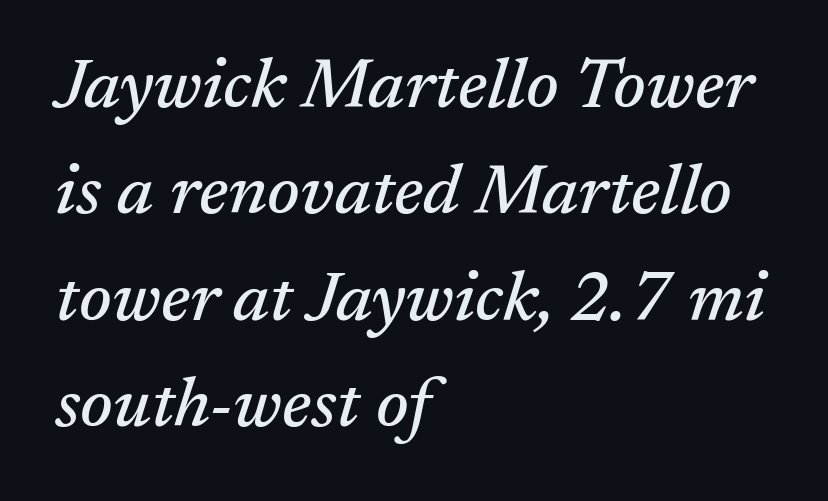
Q: Is the text italic (slanted)? A: Yes, it leans right by about 17 degrees.
Q: Is the typeface a serif or a sans-serif typeface? A: Serif.
Q: Is the text underlined? A: No.
Q: How is the paragraph aligned? A: Left-aligned.
Q: Is the spacing between letters normal or unusually wide? A: Normal.
Q: Is the spacing between lines tight, normal or loose? A: Normal.
Q: Width (condensed, normal, or wide)? A: Normal.
Q: Stroke contrast? A: Medium.
Q: x-height? A: Medium.
Q: Monospaced? A: No.
